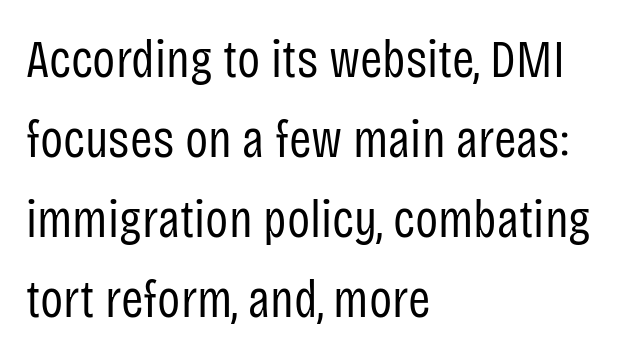
Q: Is the text bold? A: No.
Q: Is the text italic (slanted)? A: No, it is upright.
Q: Is the typeface a serif or a sans-serif typeface? A: Sans-serif.
Q: Is the text underlined? A: No.
Q: How is the paragraph aligned? A: Left-aligned.
Q: Is the spacing between letters normal or unusually wide? A: Normal.
Q: Is the spacing between lines tight, normal or loose? A: Normal.
Q: Width (condensed, normal, or wide)? A: Condensed.
Q: Stroke contrast? A: Low.
Q: x-height? A: Large.
Q: Monospaced? A: No.
